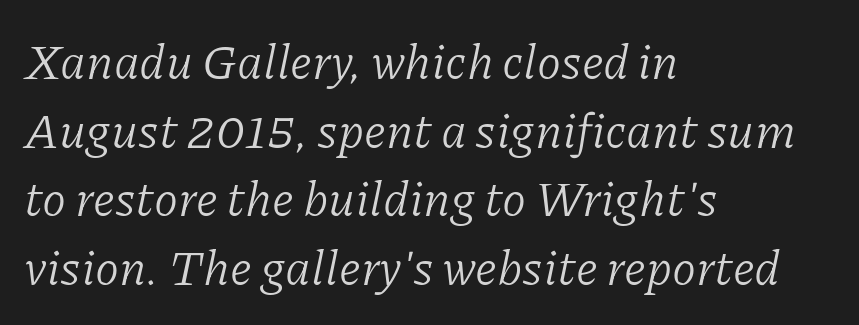
The image shows 49 px light serif type, italic (leaning right); set left-aligned, normal line spacing (1.4x), normal letter spacing, not underlined; low stroke contrast and a medium x-height.
